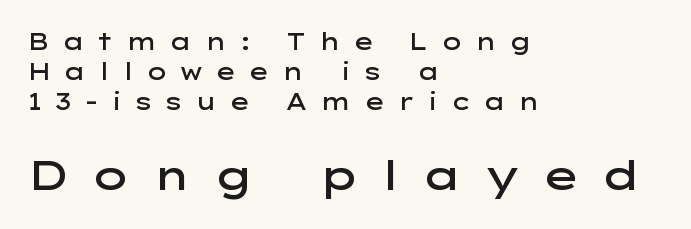
This sample has the flowing, uneven cadence of proportional lettering. The glyphs have the mass of a demibold cut, below bold. If you drew a ruler down the left edge, every line would touch it. Whoever set this made the second block the dominant, larger element.
